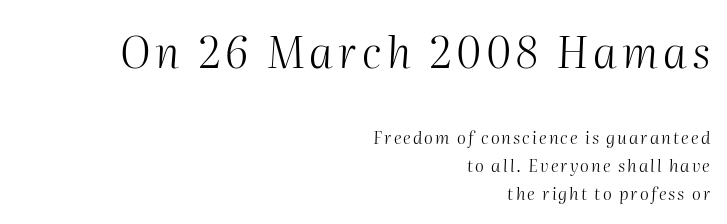
{"italic": "yes", "lean": "right", "slant_degrees": 2, "bold": "no", "weight": "light", "width": "normal", "stroke_contrast": "medium", "x_height": "medium", "monospaced": "no", "underline": "no", "align": "right", "line_spacing": "normal", "line_spacing_ratio": 1.66, "larger_block": "first", "size_ratio": 2.53, "glyph_px": 43}
